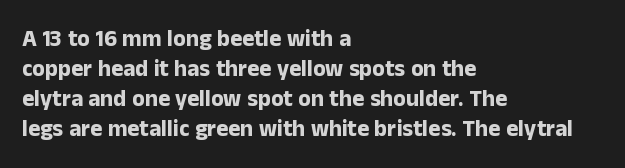
Designer's note — italics off, roman on. Clear beneath every line of the passage. Set as a true bold cut, around the 700 mark. How would I describe the line gaps? Plain and ordinary.
